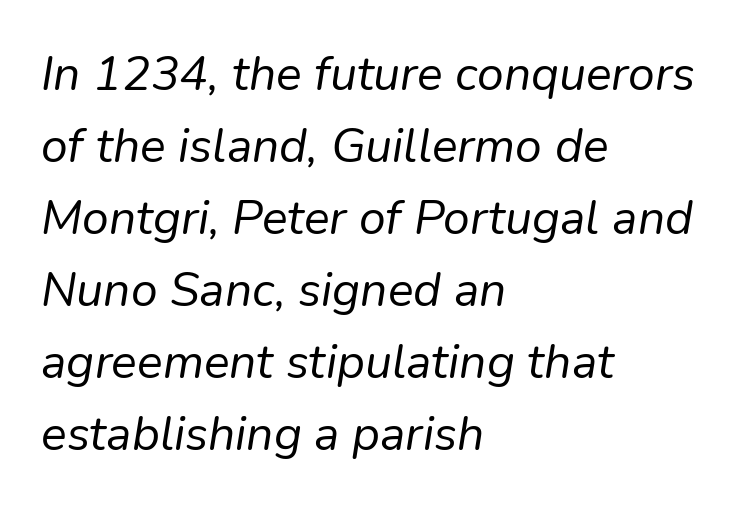
The letters advance in unequal steps, a hallmark of proportional type. Would a proofreader flag this as italicized? Yes. In terms of letterspacing, this is plain default setting. One-word summary of the alignment: left. The space directly below the letters is spotless.
